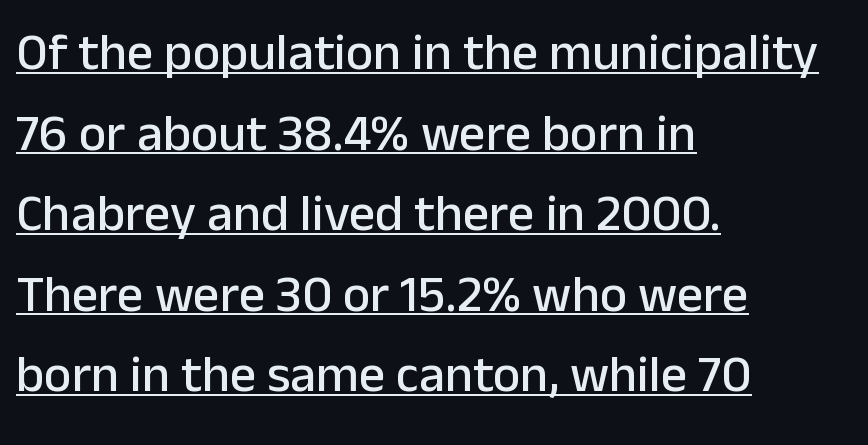
In designer terms, the underline attribute is active on this setting. The passage is arranged the way most books set body copy — flush left. Looks like regular typesetting: each glyph gets only the width it needs. The line texture is even and compact thanks to regular tracking.
